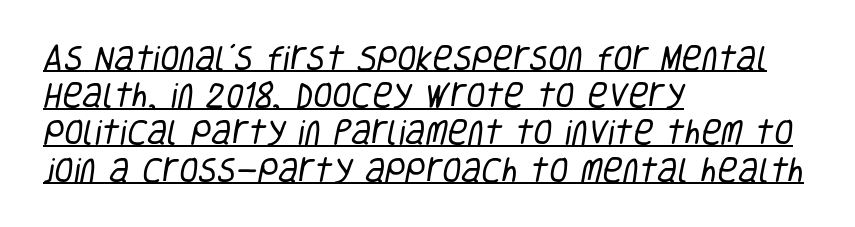
The letterforms sit at book weight or below. The string is rendered with underlining switched on. The rendering keeps characters at their native spacing. Think of a printed novel: that variable character pitch is what you see here.
